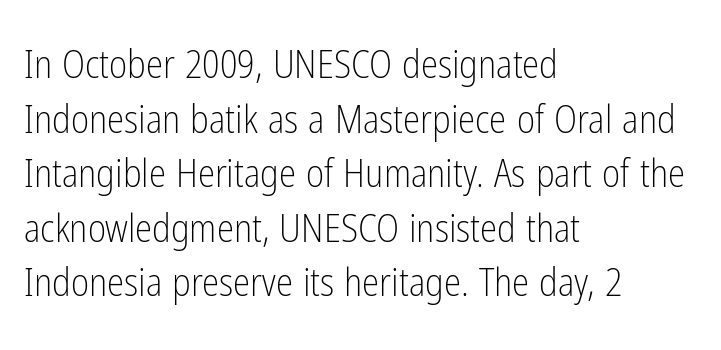
Q: Is the text bold? A: No.
Q: Is the text italic (slanted)? A: No, it is upright.
Q: Is the typeface a serif or a sans-serif typeface? A: Sans-serif.
Q: Is the text underlined? A: No.
Q: How is the paragraph aligned? A: Left-aligned.
Q: Is the spacing between letters normal or unusually wide? A: Normal.
Q: Is the spacing between lines tight, normal or loose? A: Normal.
Q: Width (condensed, normal, or wide)? A: Condensed.
Q: Stroke contrast? A: Low.
Q: x-height? A: Medium.
Q: Monospaced? A: No.
